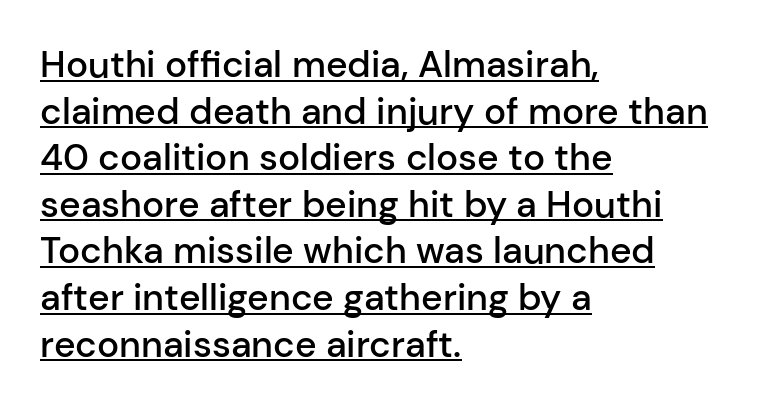
{"serif": "no", "italic": "no", "bold": "semi", "weight": "semibold", "width": "normal", "stroke_contrast": "low", "x_height": "medium", "monospaced": "no", "underline": "yes", "align": "left", "line_spacing": "normal", "line_spacing_ratio": 1.26, "letter_spacing": "normal", "letter_spacing_em": 0.0, "glyph_px": 37}
